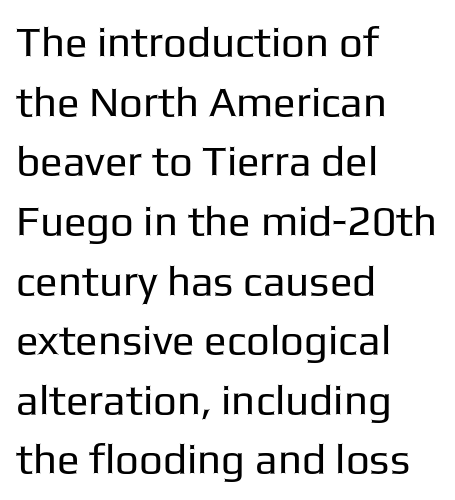
These lines keep a tight, regular rhythm from letter to letter. A typesetter would call this proportional, since set widths differ per character. Clear beneath every line of the passage. Regular leading.
